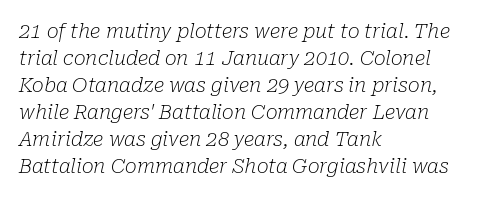
The image shows 20 px text type, italic (leaning right); set left-aligned, normal line spacing (1.35x), normal letter spacing, not underlined.
